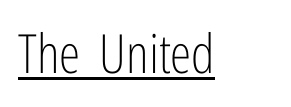
The rendering uses natural spacing where letterforms have individual widths. If you drew a line through each stem, it would be perfectly vertical. This is sans-serif lettering, the kind often seen on screens and signage. Vertical stems look standard width or narrower in stroke. You could call the tracking neutral — neither tight nor loose. Each line of the rendering has a horizontal stroke beneath the glyphs.
